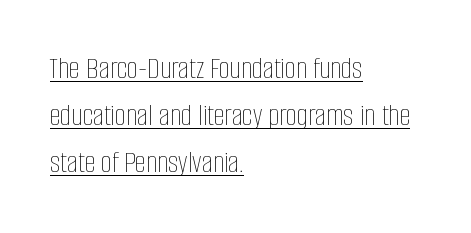
Each new line begins a customary step beneath the previous one. How are the letters spaced? Ordinarily, with no added tracking. The lines are quadded left. The specimen reads as upright at a glance. Students, observe the line beneath the letters — that is underlining.
